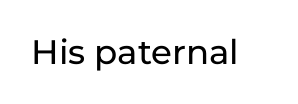
Look at the bottom of the vertical strokes: they stop flat, with no serifs. Just letters on the line, the space beneath them empty. A typesetter would call this proportional, since set widths differ per character. The lettering holds an erect, upright posture throughout. The horizontal fit of the characters is conventional and even.
